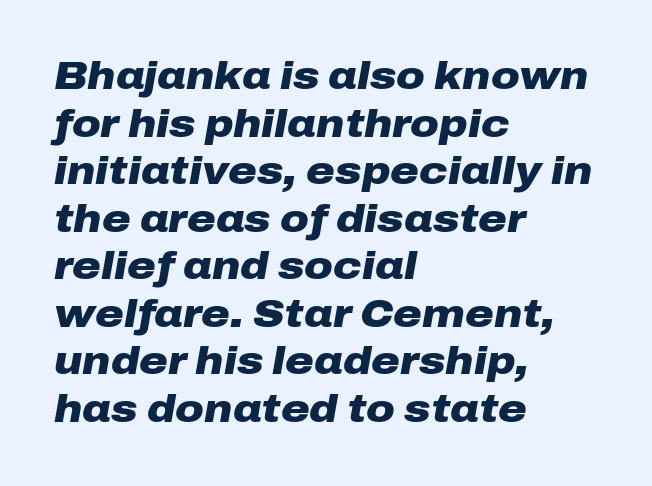
{"italic": "yes", "lean": "right", "slant_degrees": 10, "bold": "yes", "weight": "heavy", "width": "wide", "stroke_contrast": "low", "x_height": "medium", "monospaced": "no", "underline": "no", "align": "left", "line_spacing_ratio": 1.22, "letter_spacing": "normal", "letter_spacing_em": 0.0, "glyph_px": 39}
